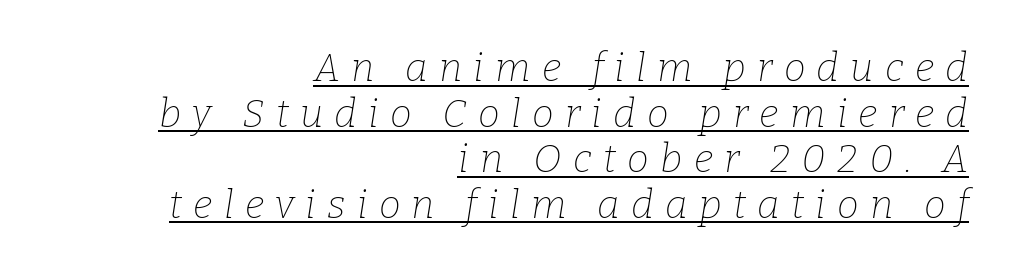
The image shows 39 px thin serif type, italic (leaning right); set right-aligned, line spacing 1.17x, unusually wide letter spacing (+0.29 em), underlined; low stroke contrast and a medium x-height.
